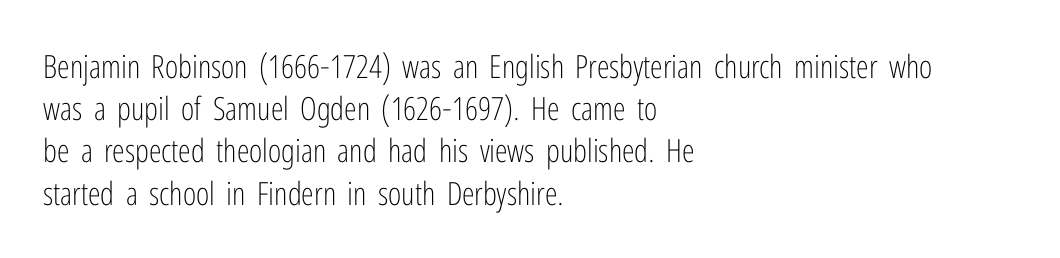
No italicization has been applied; the sample stays upright. These lines are rendered in a variable-pitch font. The font sits on the lighter half of the weight spectrum, regular included. Grotesque or geometric, the face here clearly has no serifs.
